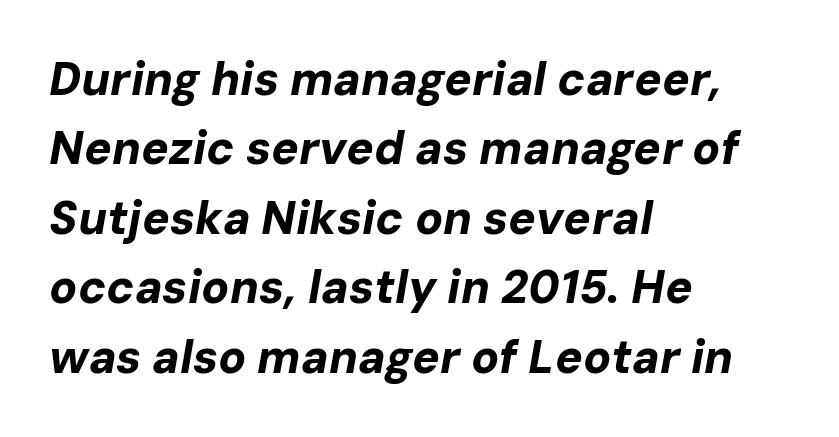
The image shows 46 px bold type, italic (leaning right); set left-aligned, normal line spacing (1.51x), normal letter spacing, not underlined; low stroke contrast and a medium x-height.
